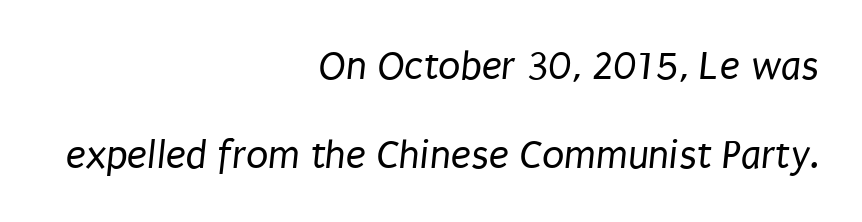
Q: Is the text bold? A: No.
Q: Is the typeface a serif or a sans-serif typeface? A: Sans-serif.
Q: Is the text underlined? A: No.
Q: How is the paragraph aligned? A: Right-aligned.
Q: Is the spacing between letters normal or unusually wide? A: Normal.
Q: Is the spacing between lines tight, normal or loose? A: Loose.
Q: Width (condensed, normal, or wide)? A: Condensed.
Q: Stroke contrast? A: Low.
Q: x-height? A: Large.
Q: Monospaced? A: No.
